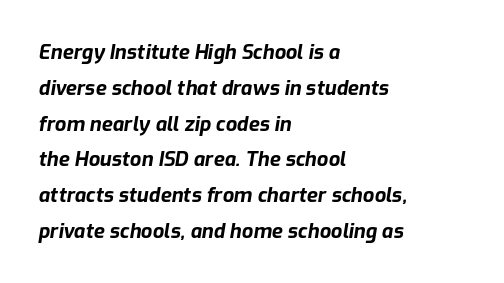
Q: Is the text bold? A: Yes.
Q: Is the text italic (slanted)? A: Yes, it leans right by about 9 degrees.
Q: Is the text underlined? A: No.
Q: How is the paragraph aligned? A: Left-aligned.
Q: Is the spacing between letters normal or unusually wide? A: Normal.
